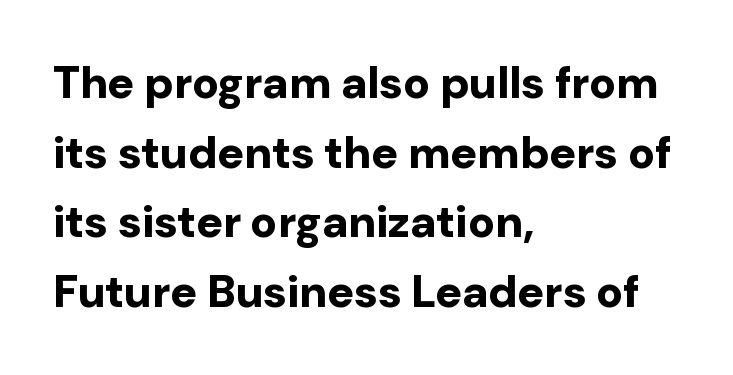
The foot of each line stays bare and open. Horizontal bands of white between lines are of average thickness. Each line starts at the same left margin while the right side varies. Designer's note — italics off, roman on. Observe the absence of serifs on each vertical stroke in this sample.
